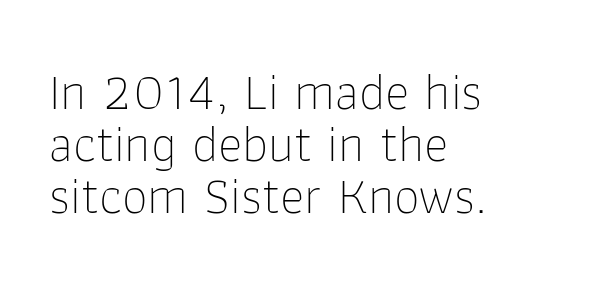
The image shows 52 px thin sans-serif type, upright; set left-aligned, tight line spacing (1.0x), normal letter spacing, not underlined; low stroke contrast and a medium x-height.
